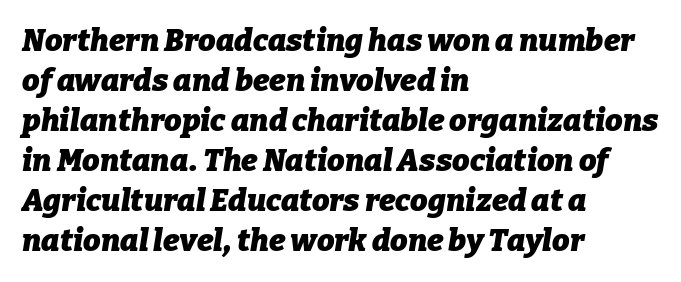
The image shows 31 px heavy type, italic (leaning right); set left-aligned, normal line spacing (1.29x), normal letter spacing, not underlined; low stroke contrast and a medium x-height.
